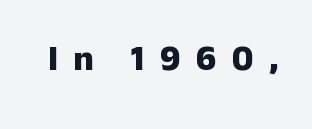
Q: Is the text bold? A: Yes.
Q: Is the text italic (slanted)? A: No, it is upright.
Q: Is the typeface a serif or a sans-serif typeface? A: Sans-serif.
Q: Is the text underlined? A: No.
Q: Is the spacing between letters normal or unusually wide? A: Unusually wide.
Q: Width (condensed, normal, or wide)? A: Normal.
Q: Stroke contrast? A: Low.
Q: x-height? A: Medium.
Q: Monospaced? A: No.
